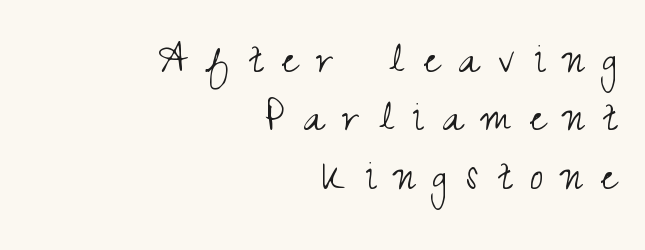
These lines are rendered in a variable-pitch font. The lettering stays uniformly vertical, giving the passage a roman look. Heft: none added — not bold. A flush-right, rag-left setting is used for this passage. Does the type have serifs? No, each stem ends abruptly.
